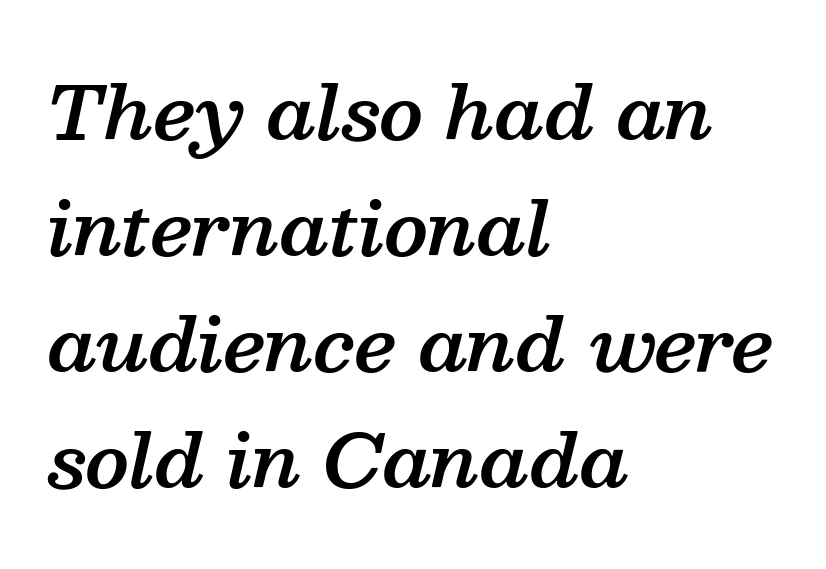
The image shows 73 px semibold serif type, italic (leaning right); set left-aligned, normal line spacing (1.59x), normal letter spacing, not underlined; medium stroke contrast and a medium x-height.
